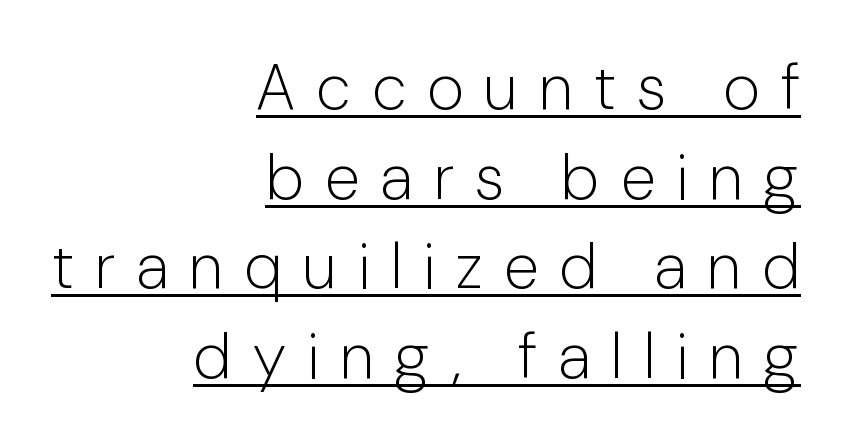
The image shows 64 px light sans-serif type, upright; set right-aligned, normal line spacing (1.4x), unusually wide letter spacing (+0.33 em), underlined; low stroke contrast and a medium x-height.
